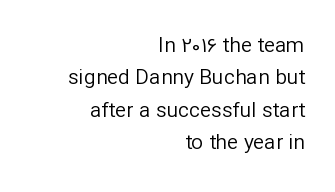
Q: Is the text bold? A: No.
Q: Is the text italic (slanted)? A: No, it is upright.
Q: Is the text underlined? A: No.
Q: How is the paragraph aligned? A: Right-aligned.
Q: Is the spacing between letters normal or unusually wide? A: Normal.
Q: Is the spacing between lines tight, normal or loose? A: Normal.
